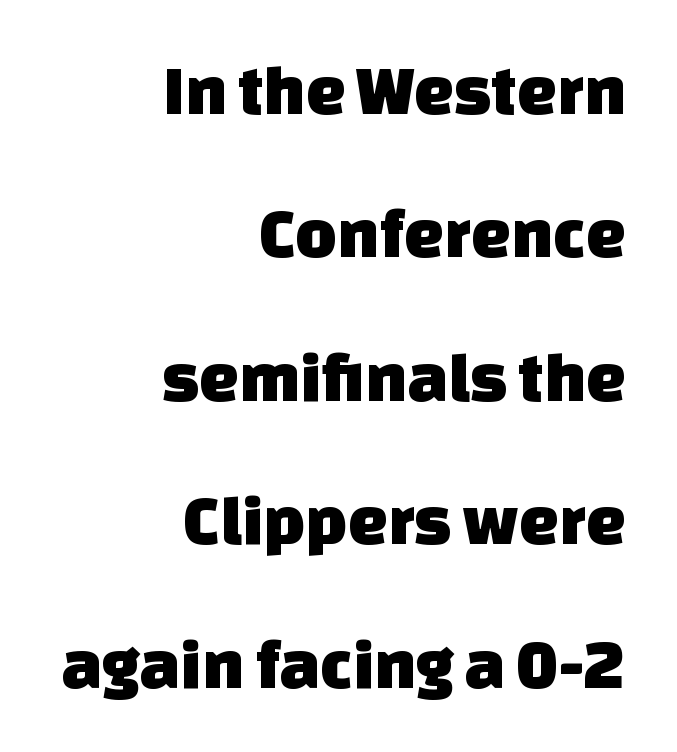
Honestly, the letter spacing is just normal — you wouldn't notice it. Rule under the text: the space is simply empty. Each letter keeps its own natural width here, so spacing adapts to shape. Each new line begins a long way beneath the previous one. Does the type have serifs? No, each stem ends abruptly.
